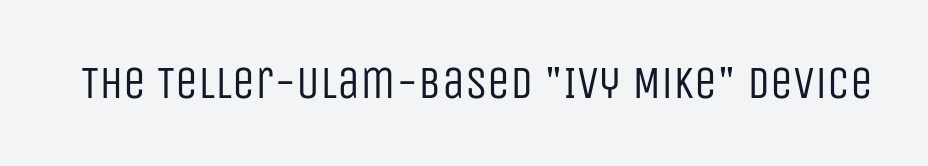
{"serif": "no", "italic": "no", "bold": "no", "weight": "regular", "width": "condensed", "stroke_contrast": "low", "x_height": "large", "monospaced": "no", "underline": "no", "letter_spacing": "normal", "letter_spacing_em": 0.0, "glyph_px": 46}
